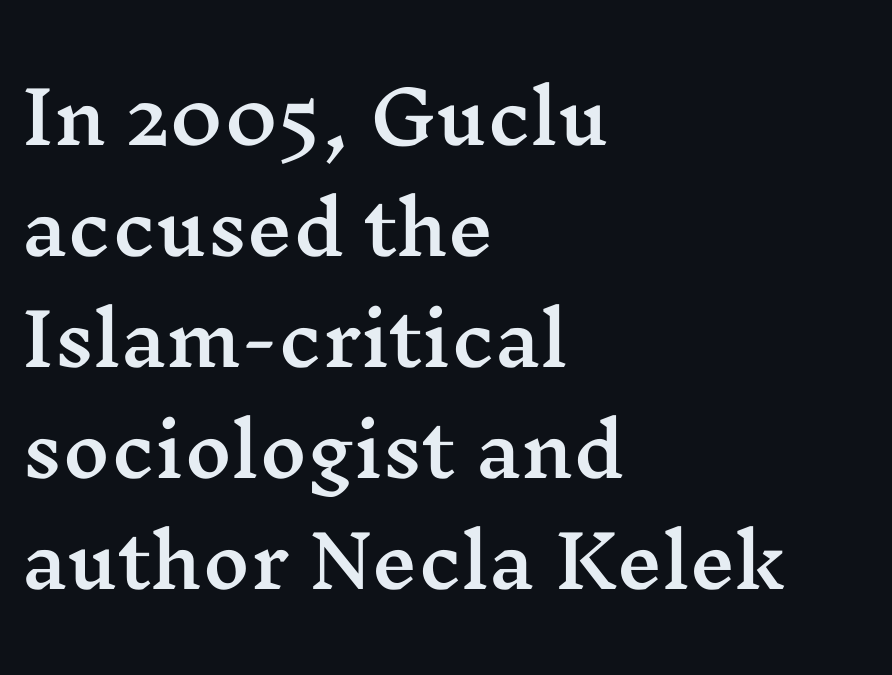
The image shows 72 px wide serif type, upright; set left-aligned, normal line spacing (1.54x), normal letter spacing, not underlined; medium stroke contrast and a medium x-height.
